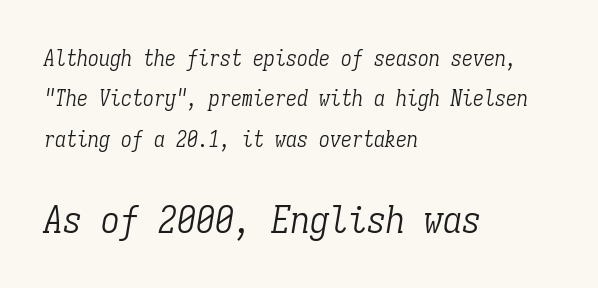
Q: Is the text bold? A: No.
Q: Is the text italic (slanted)? A: Yes, it leans right by about 9 degrees.
Q: Is the typeface a serif or a sans-serif typeface? A: Serif.
Q: Is the text underlined? A: No.
Q: How is the paragraph aligned? A: Left-aligned.
Q: Is the spacing between letters normal or unusually wide? A: Normal.
Q: Which block of text is set in a larger size, the first (top) or the second (bottom)? A: The second (bottom) one.
Q: Width (condensed, normal, or wide)? A: Condensed.
Q: Stroke contrast? A: Low.
Q: x-height? A: Medium.
Q: Monospaced? A: Yes.
